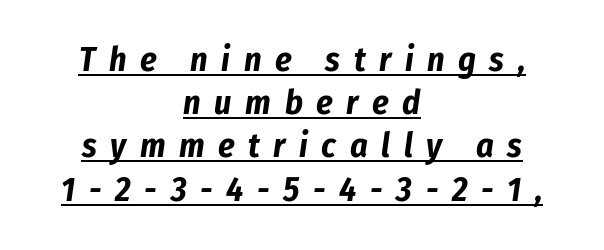
The image shows 34 px bold, condensed type, italic (leaning right); set centered, normal line spacing (1.27x), unusually wide letter spacing (+0.4 em), underlined; low stroke contrast and a medium x-height.
